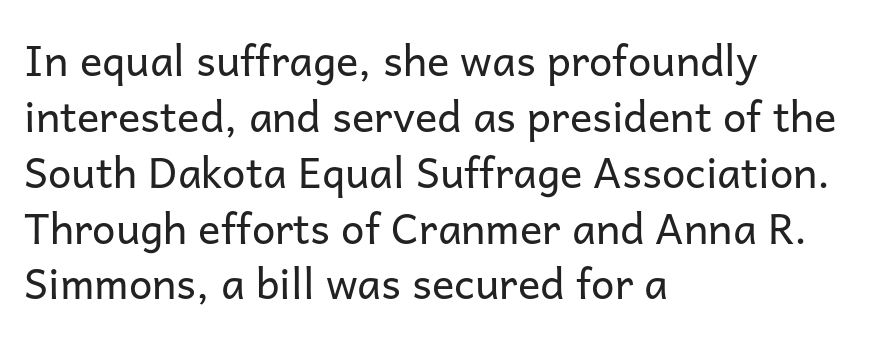
Regarding serifs, this sample does without them. You could not count columns in this text — the font is proportionally spaced. Ordinary non-slanted type is in use. The characters are drawn with everyday or finer stroke widths.
